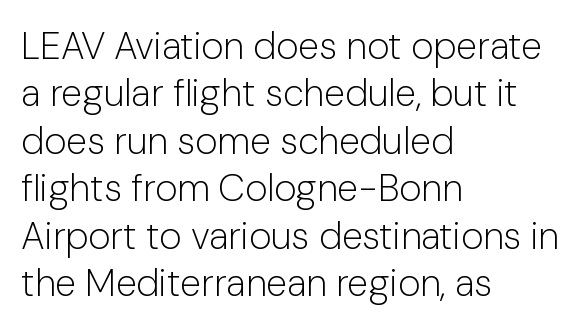
Q: Is the text bold? A: No.
Q: Is the text italic (slanted)? A: No, it is upright.
Q: Is the typeface a serif or a sans-serif typeface? A: Sans-serif.
Q: Is the text underlined? A: No.
Q: How is the paragraph aligned? A: Left-aligned.
Q: Is the spacing between letters normal or unusually wide? A: Normal.
Q: Is the spacing between lines tight, normal or loose? A: Normal.
Q: Width (condensed, normal, or wide)? A: Normal.
Q: Stroke contrast? A: Low.
Q: x-height? A: Medium.
Q: Monospaced? A: No.
